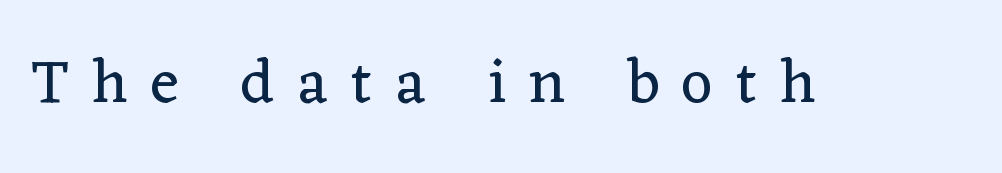
Q: Is the text bold? A: No.
Q: Is the text italic (slanted)? A: No, it is upright.
Q: Is the typeface a serif or a sans-serif typeface? A: Serif.
Q: Is the text underlined? A: No.
Q: Is the spacing between letters normal or unusually wide? A: Unusually wide.
Q: Width (condensed, normal, or wide)? A: Normal.
Q: Stroke contrast? A: Low.
Q: x-height? A: Medium.
Q: Monospaced? A: No.
